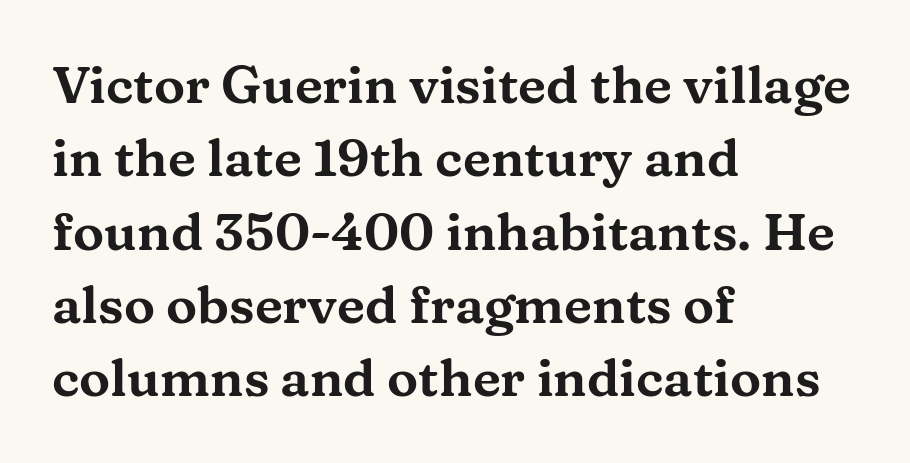
{"serif": "yes", "italic": "no", "width": "wide", "stroke_contrast": "medium", "x_height": "medium", "monospaced": "no", "underline": "no", "align": "left", "line_spacing": "normal", "line_spacing_ratio": 1.41, "letter_spacing": "normal", "letter_spacing_em": 0.0, "glyph_px": 52}
